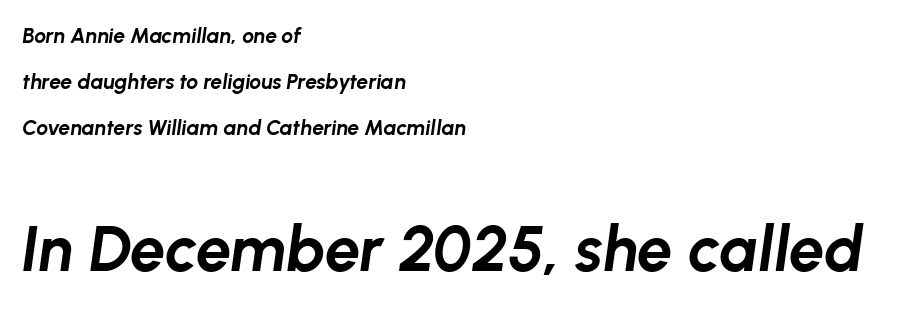
Q: Is the text bold? A: Yes.
Q: Is the text italic (slanted)? A: Yes, it leans right by about 8 degrees.
Q: Is the text underlined? A: No.
Q: How is the paragraph aligned? A: Left-aligned.
Q: Is the spacing between letters normal or unusually wide? A: Normal.
Q: Is the spacing between lines tight, normal or loose? A: Loose.
Q: Which block of text is set in a larger size, the first (top) or the second (bottom)? A: The second (bottom) one.
Q: Width (condensed, normal, or wide)? A: Normal.
Q: Stroke contrast? A: Low.
Q: x-height? A: Medium.
Q: Monospaced? A: No.
